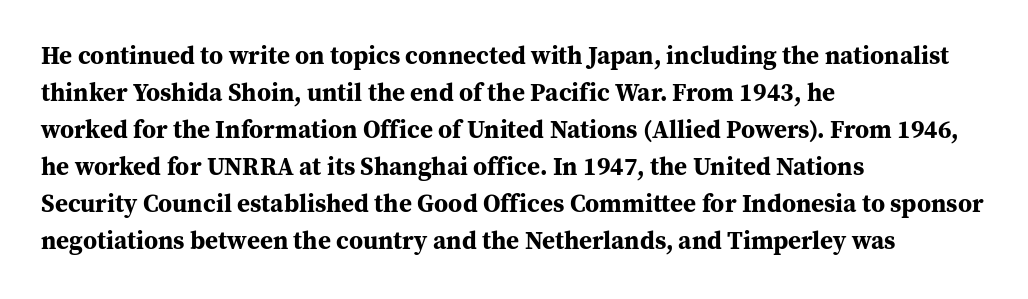
Q: Is the text bold? A: Yes.
Q: Is the text italic (slanted)? A: No, it is upright.
Q: Is the text underlined? A: No.
Q: How is the paragraph aligned? A: Left-aligned.
Q: Is the spacing between letters normal or unusually wide? A: Normal.
Q: Is the spacing between lines tight, normal or loose? A: Normal.
